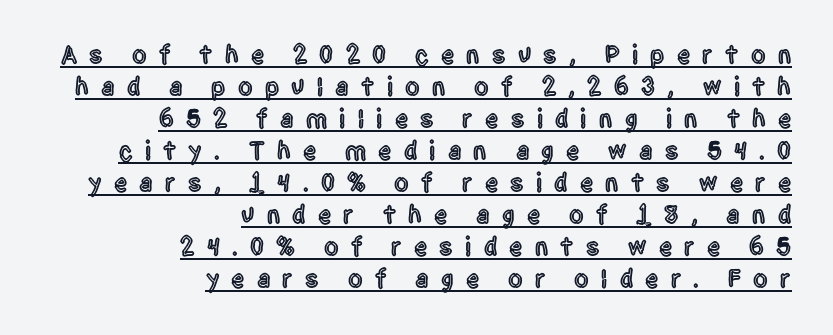
{"italic": "no", "underline": "yes", "align": "right", "line_spacing_ratio": 1.23, "letter_spacing": "wide", "letter_spacing_em": 0.47, "glyph_px": 26}
